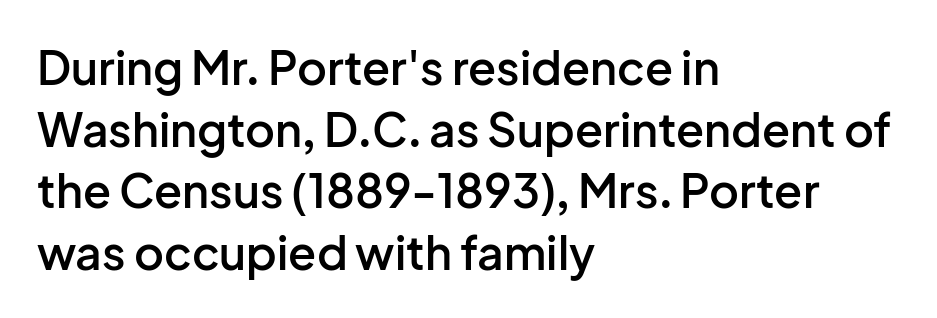
{"serif": "no", "italic": "no", "bold": "semi", "weight": "semibold", "width": "normal", "stroke_contrast": "low", "x_height": "medium", "monospaced": "no", "underline": "no", "align": "left", "line_spacing": "normal", "line_spacing_ratio": 1.34, "letter_spacing": "normal", "letter_spacing_em": 0.0, "glyph_px": 46}
